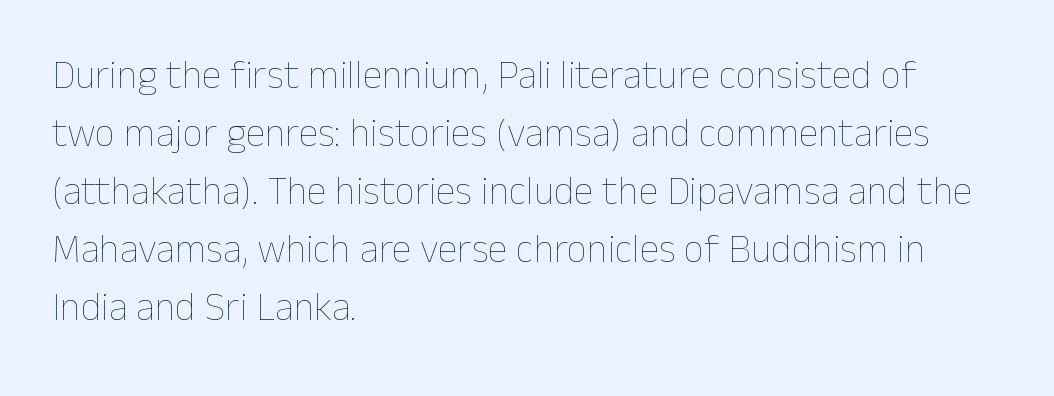
Regarding leading, the lines here are spaced in the standard way. The axis of the letterforms is exactly vertical. The letters advance in unequal steps, a hallmark of proportional type. Heft: none added — not bold. Anything drawn beneath the words? Only blank space.
